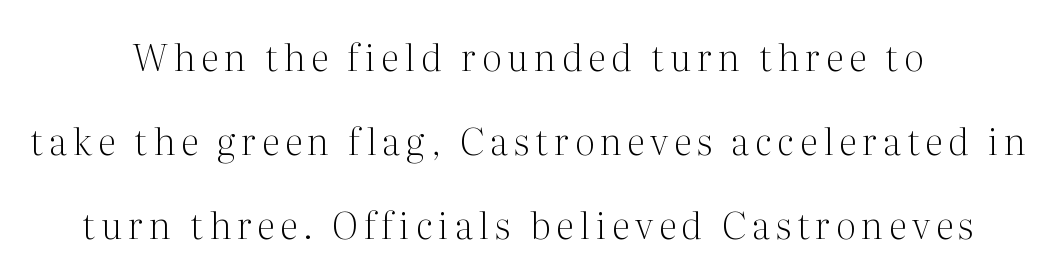
{"serif": "yes", "italic": "no", "bold": "no", "weight": "light", "width": "normal", "stroke_contrast": "medium", "x_height": "medium", "monospaced": "no", "underline": "no", "align": "center", "line_spacing": "loose", "line_spacing_ratio": 2.27, "glyph_px": 37}
